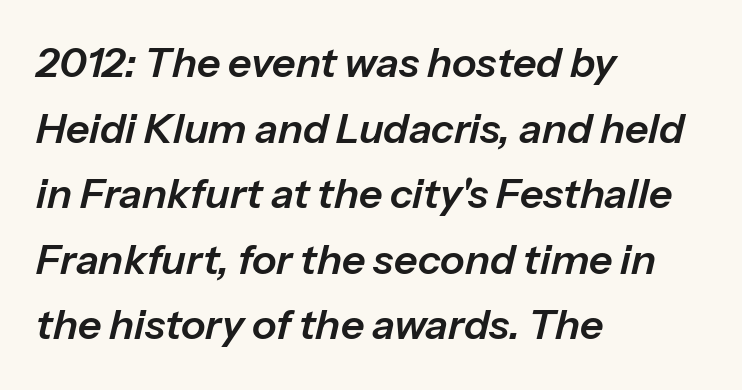
The image shows 41 px text type, italic (leaning right); set left-aligned, normal line spacing (1.6x), normal letter spacing, not underlined; low stroke contrast and a medium x-height.
